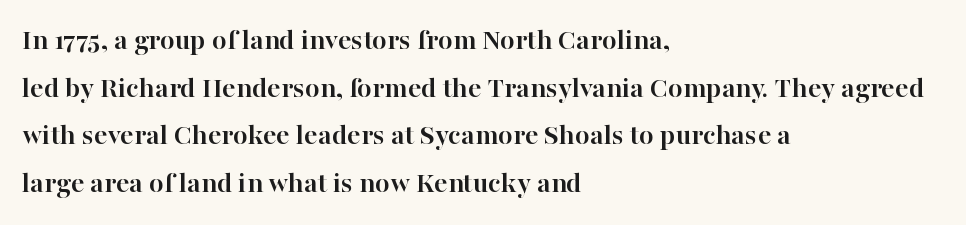
{"serif": "yes", "italic": "no", "bold": "yes", "weight": "semibold", "width": "normal", "stroke_contrast": "high", "x_height": "medium", "monospaced": "no", "underline": "no", "align": "left", "line_spacing": "normal", "line_spacing_ratio": 1.59, "letter_spacing": "normal", "letter_spacing_em": 0.0, "glyph_px": 30}
